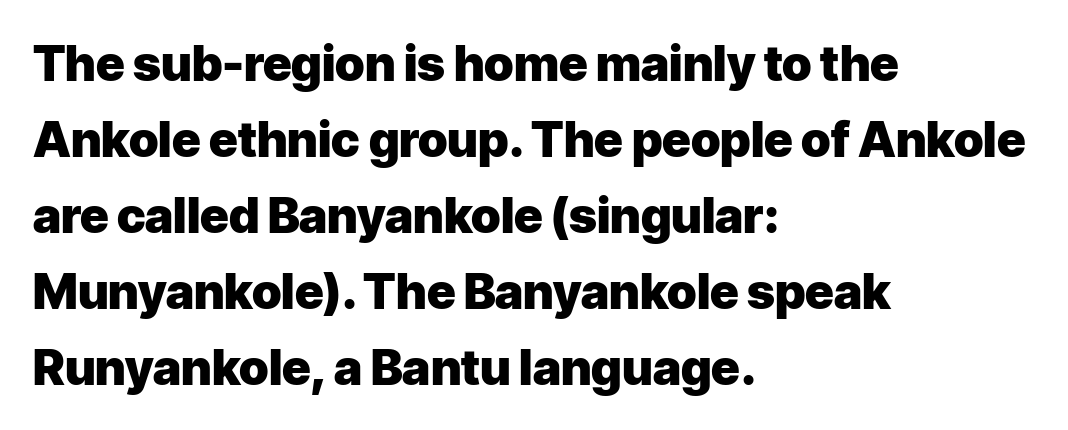
Q: Is the text bold? A: Yes.
Q: Is the text italic (slanted)? A: No, it is upright.
Q: Is the typeface a serif or a sans-serif typeface? A: Sans-serif.
Q: Is the text underlined? A: No.
Q: How is the paragraph aligned? A: Left-aligned.
Q: Is the spacing between letters normal or unusually wide? A: Normal.
Q: Is the spacing between lines tight, normal or loose? A: Normal.
Q: Width (condensed, normal, or wide)? A: Normal.
Q: Stroke contrast? A: Low.
Q: x-height? A: Medium.
Q: Monospaced? A: No.
